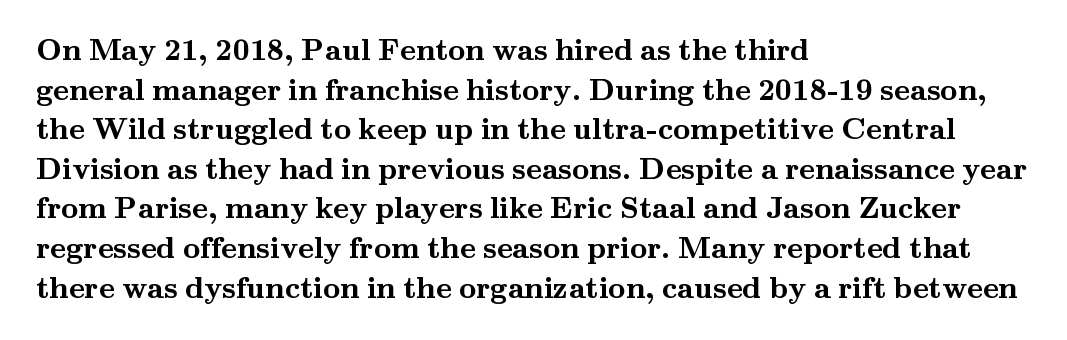
{"serif": "yes", "italic": "no", "bold": "yes", "weight": "semibold", "width": "wide", "stroke_contrast": "medium", "x_height": "small", "monospaced": "no", "underline": "no", "align": "left", "line_spacing": "normal", "line_spacing_ratio": 1.32, "letter_spacing": "normal", "letter_spacing_em": 0.0, "glyph_px": 30}
